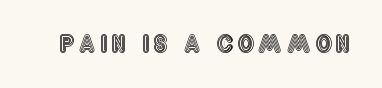
{"italic": "no", "underline": "no", "letter_spacing": "wide", "letter_spacing_em": 0.2, "glyph_px": 23}
